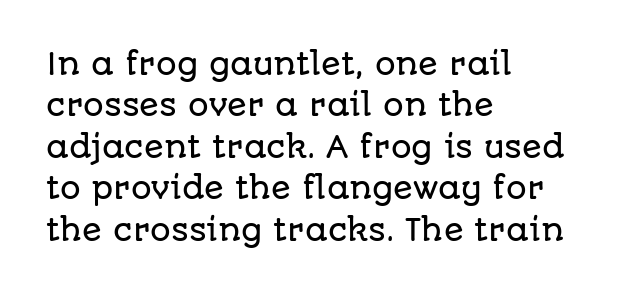
{"serif": "no", "italic": "no", "width": "normal", "stroke_contrast": "low", "x_height": "large", "monospaced": "no", "underline": "no", "align": "left", "line_spacing": "normal", "line_spacing_ratio": 1.43, "letter_spacing": "normal", "letter_spacing_em": 0.0, "glyph_px": 29}
